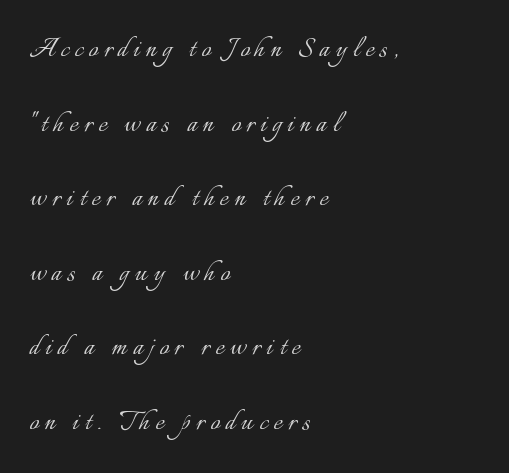
{"bold": "no", "weight": "light", "width": "normal", "stroke_contrast": "low", "x_height": "small", "monospaced": "no", "underline": "no", "align": "left", "line_spacing": "loose", "line_spacing_ratio": 2.26, "glyph_px": 33}
